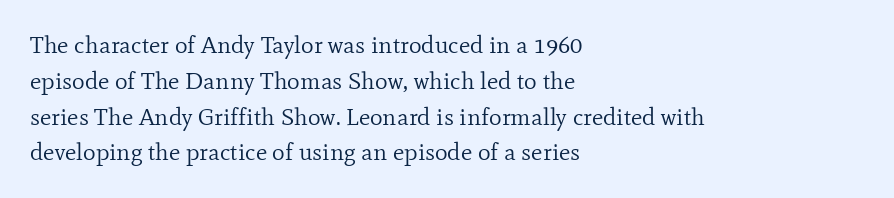
The image shows 24 px text type, upright; set left-aligned, normal line spacing (1.49x), normal letter spacing, not underlined.
